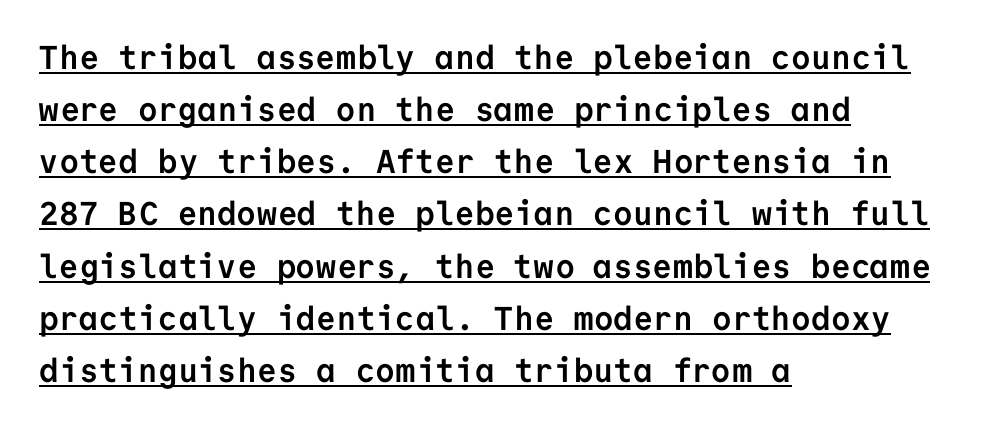
{"serif": "no", "italic": "no", "bold": "yes", "weight": "semibold", "width": "normal", "stroke_contrast": "low", "x_height": "medium", "monospaced": "yes", "underline": "yes", "align": "left", "line_spacing": "normal", "line_spacing_ratio": 1.58, "letter_spacing": "normal", "letter_spacing_em": 0.0, "glyph_px": 33}
